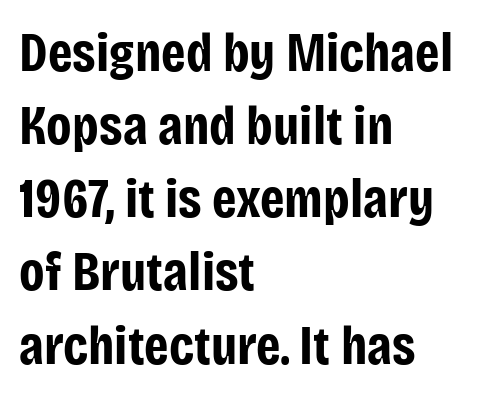
{"serif": "no", "italic": "no", "bold": "yes", "weight": "bold", "width": "condensed", "stroke_contrast": "low", "x_height": "large", "monospaced": "no", "underline": "no", "align": "left", "line_spacing": "normal", "line_spacing_ratio": 1.33, "letter_spacing": "normal", "letter_spacing_em": 0.0, "glyph_px": 55}
